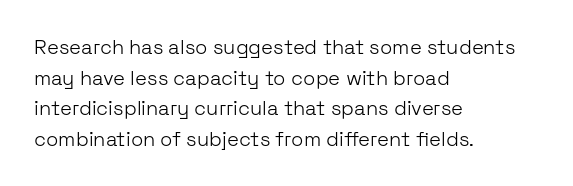
Q: Is the text bold? A: No.
Q: Is the text italic (slanted)? A: No, it is upright.
Q: Is the text underlined? A: No.
Q: How is the paragraph aligned? A: Left-aligned.
Q: Is the spacing between letters normal or unusually wide? A: Normal.
Q: Is the spacing between lines tight, normal or loose? A: Normal.
